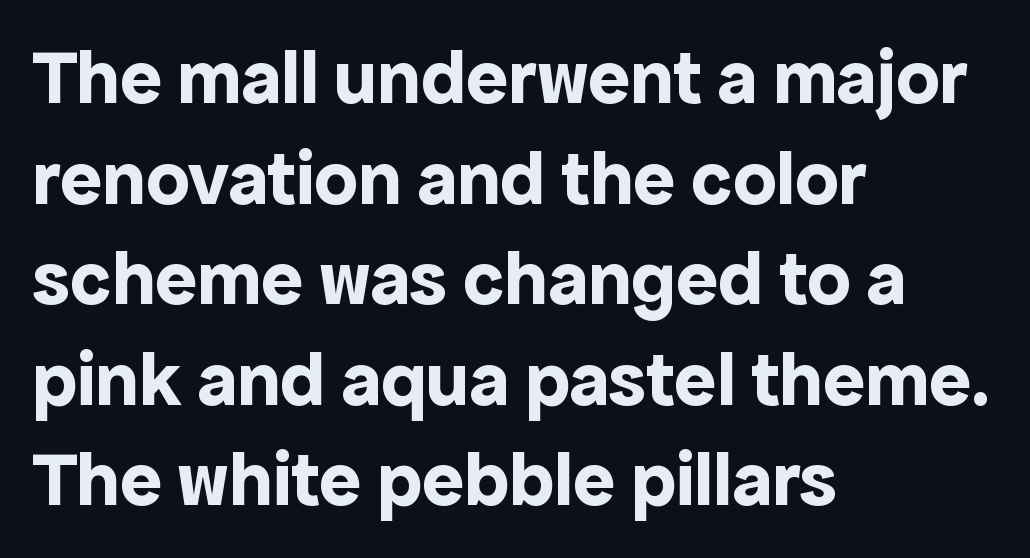
A roman cut, with each character standing at attention. The designer went with a sans here, leaving each stem footless. Heavy, bold letterforms. Short and long lines alike share a common starting point at left. The passage shown has conventional tracking throughout. Does the leading feel generous? No, just average.
